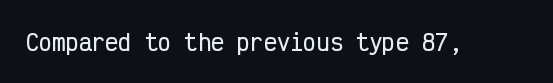
Q: Is the text italic (slanted)? A: No, it is upright.
Q: Is the text underlined? A: No.
Q: Is the spacing between letters normal or unusually wide? A: Normal.
